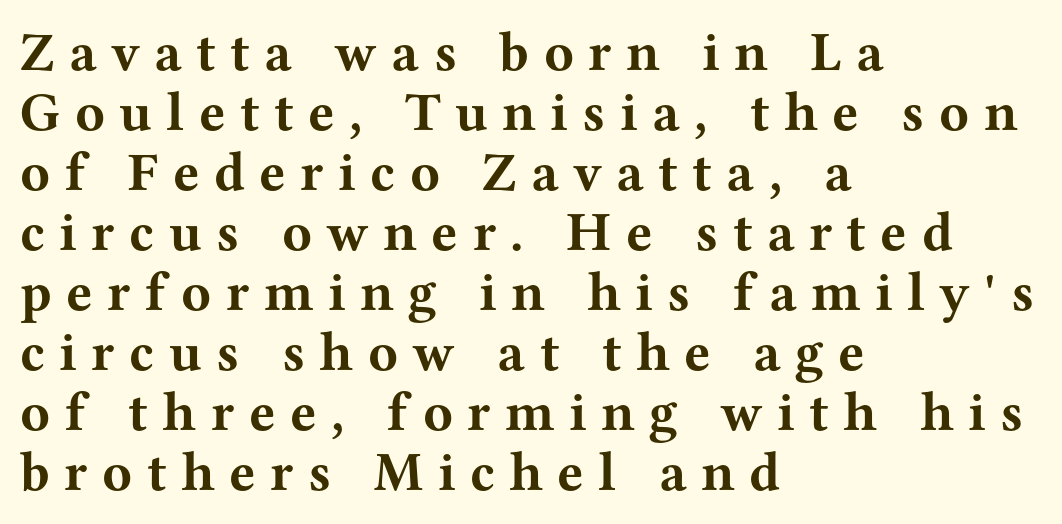
Q: Is the text bold? A: Yes.
Q: Is the text italic (slanted)? A: No, it is upright.
Q: Is the typeface a serif or a sans-serif typeface? A: Serif.
Q: Is the text underlined? A: No.
Q: How is the paragraph aligned? A: Left-aligned.
Q: Is the spacing between letters normal or unusually wide? A: Unusually wide.
Q: Is the spacing between lines tight, normal or loose? A: Tight.
Q: Width (condensed, normal, or wide)? A: Wide.
Q: Stroke contrast? A: Medium.
Q: x-height? A: Medium.
Q: Monospaced? A: No.
